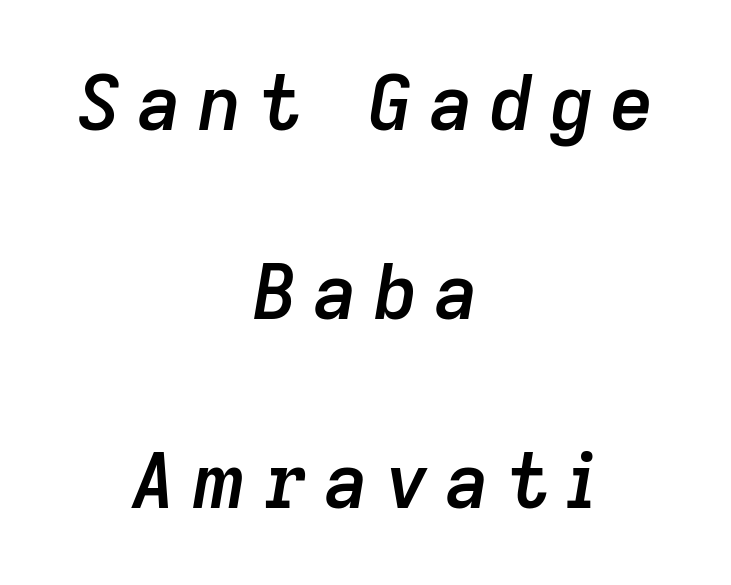
{"italic": "yes", "lean": "right", "slant_degrees": 9, "bold": "semi", "weight": "semibold", "width": "normal", "stroke_contrast": "low", "x_height": "medium", "monospaced": "no", "underline": "no", "align": "center", "line_spacing": "loose", "line_spacing_ratio": 2.49, "letter_spacing": "wide", "letter_spacing_em": 0.22, "glyph_px": 76}
